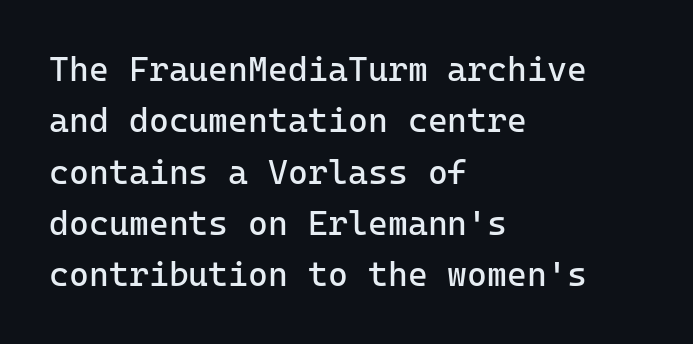
Check the space under the baseline: it is left empty. Normally led — the rows are evenly, conventionally spaced. Each letter, wide or thin by design, is forced into the same width here. Each word holds together tightly as a unit, with standard inter-letter gaps.
